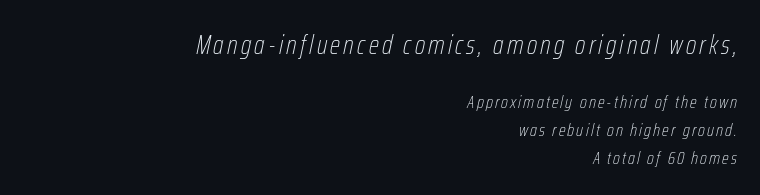
The image shows 27 px text type, italic (leaning right); set right-aligned, normal line spacing (1.56x), not underlined; the first (top) block is 1.5x larger.
